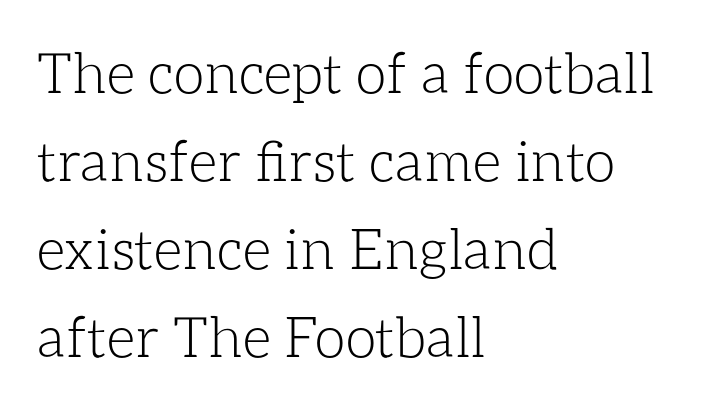
{"italic": "no", "bold": "no", "weight": "light", "width": "normal", "stroke_contrast": "low", "x_height": "medium", "monospaced": "no", "underline": "no", "align": "left", "line_spacing": "normal", "line_spacing_ratio": 1.57, "letter_spacing": "normal", "letter_spacing_em": 0.0, "glyph_px": 56}
